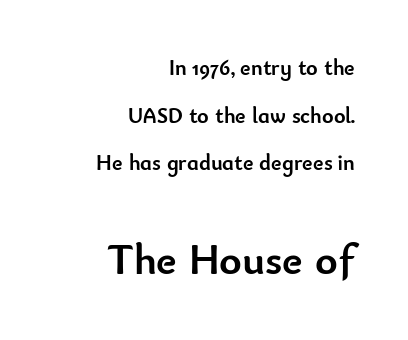
{"serif": "no", "italic": "no", "bold": "yes", "weight": "semibold", "width": "normal", "stroke_contrast": "low", "x_height": "small", "monospaced": "no", "underline": "no", "align": "right", "line_spacing": "loose", "line_spacing_ratio": 2.17, "letter_spacing": "normal", "letter_spacing_em": 0.0, "larger_block": "second", "size_ratio": 1.95, "glyph_px": 43}
